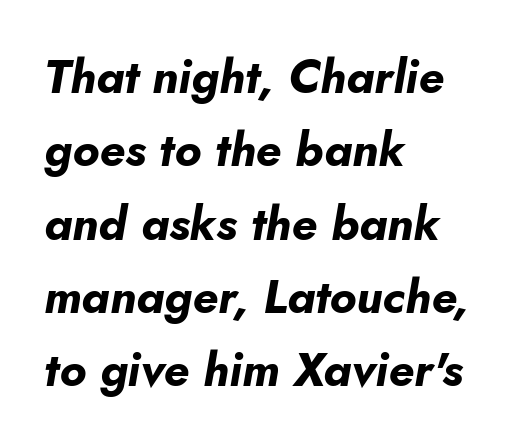
Q: Is the text bold? A: Yes.
Q: Is the text italic (slanted)? A: Yes, it leans right by about 10 degrees.
Q: Is the text underlined? A: No.
Q: How is the paragraph aligned? A: Left-aligned.
Q: Is the spacing between letters normal or unusually wide? A: Normal.
Q: Is the spacing between lines tight, normal or loose? A: Normal.
Q: Width (condensed, normal, or wide)? A: Normal.
Q: Stroke contrast? A: Low.
Q: x-height? A: Small.
Q: Monospaced? A: No.
